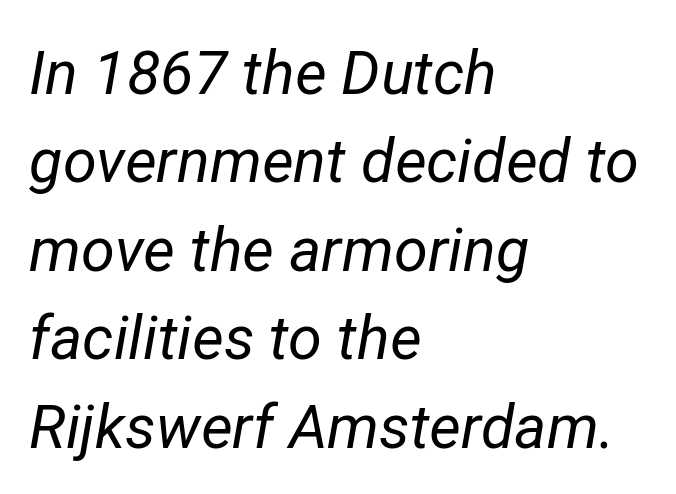
Horizontal alignment here is leftward, the default for most running prose. Heft: none added — not bold. Leading: standard. The gap between lines stays unmarked. Note the varied advance widths — an 'i' is clearly narrower than an 'm'. You could call the tracking neutral — neither tight nor loose.
